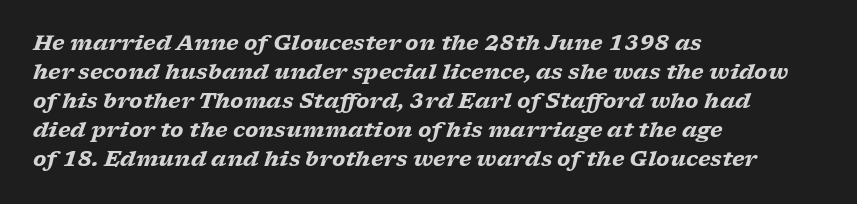
The image shows 21 px bold type, italic (leaning right); set left-aligned, normal line spacing (1.38x), normal letter spacing, not underlined.
